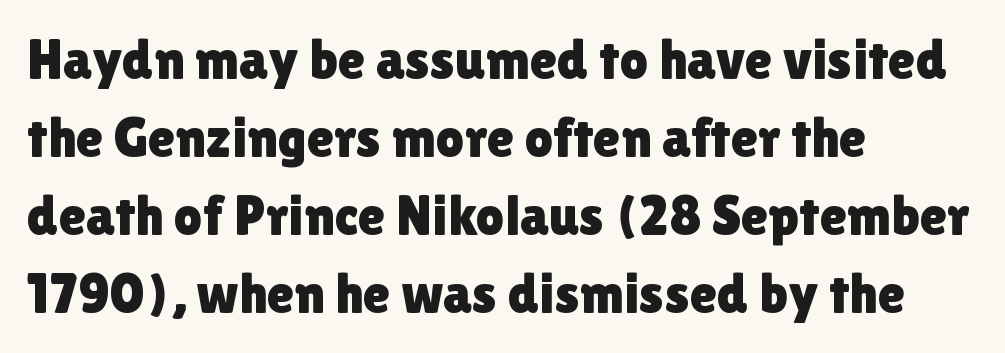
Q: Is the text italic (slanted)? A: No, it is upright.
Q: Is the typeface a serif or a sans-serif typeface? A: Sans-serif.
Q: Is the text underlined? A: No.
Q: How is the paragraph aligned? A: Left-aligned.
Q: Is the spacing between letters normal or unusually wide? A: Normal.
Q: Is the spacing between lines tight, normal or loose? A: Normal.
Q: Width (condensed, normal, or wide)? A: Normal.
Q: Stroke contrast? A: Low.
Q: x-height? A: Medium.
Q: Monospaced? A: No.
